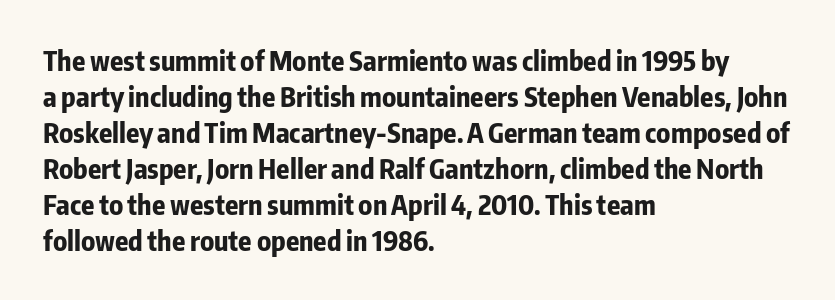
{"italic": "no", "bold": "yes", "underline": "no", "align": "left", "line_spacing": "normal", "line_spacing_ratio": 1.33, "letter_spacing": "normal", "letter_spacing_em": 0.0, "glyph_px": 27}
